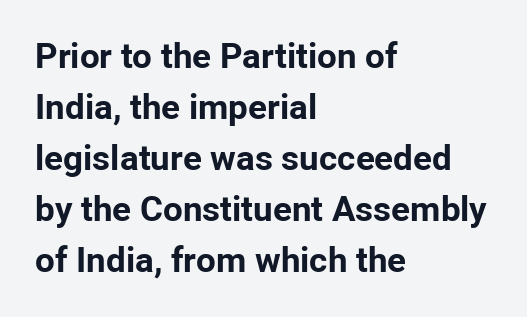
The image shows 35 px bold sans-serif type, upright; set left-aligned, normal line spacing (1.46x), normal letter spacing, not underlined; low stroke contrast and a medium x-height.
